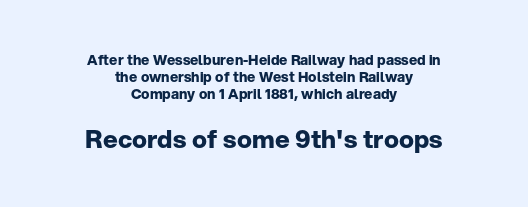
{"italic": "no", "bold": "yes", "underline": "no", "align": "center", "line_spacing_ratio": 1.22, "letter_spacing": "normal", "letter_spacing_em": 0.0, "larger_block": "second", "size_ratio": 1.79, "glyph_px": 25}
